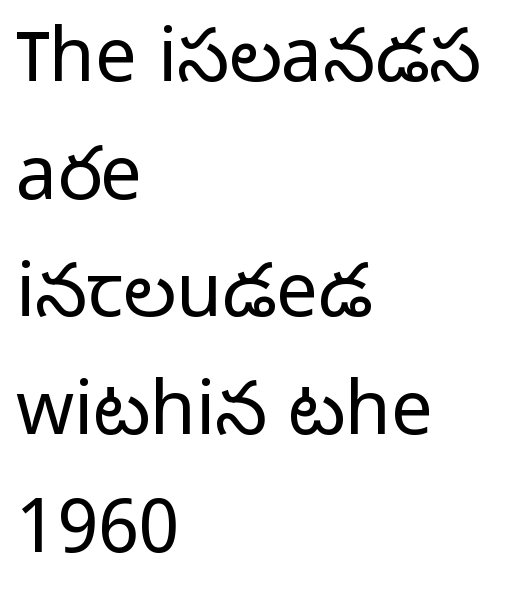
The image shows 74 px light sans-serif type, upright; set left-aligned, normal line spacing (1.59x), normal letter spacing, not underlined; low stroke contrast and a medium x-height.
